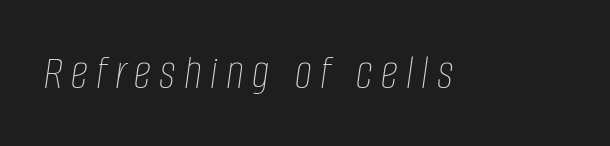
Here the designer chose a conventional face with non-uniform glyph widths. The zone under the glyphs is completely vacant. Is the stroke heavy? The answer is a plain regular-or-lighter. The axis of the letterforms is tilted away from vertical.
